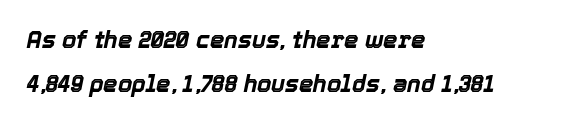
The passage shown stacks its lines with a broad gap. Standard letterfit; no display-style spreading of the glyphs. The lettering tilts uniformly, giving the passage an italic look. Quick note: underline off. Caption: multi-line text, flush left, ragged right. Stroke thickness is high; the sample reads as a true bold.
